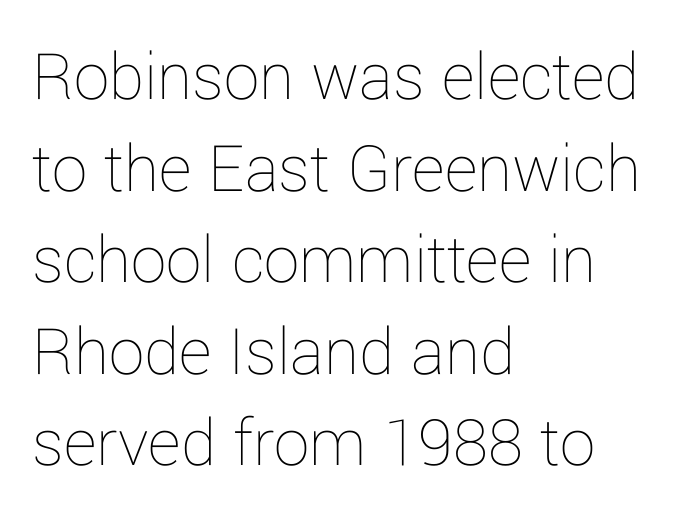
The image shows 71 px thin type, upright; set left-aligned, normal line spacing (1.29x), normal letter spacing, not underlined; low stroke contrast and a medium x-height.
